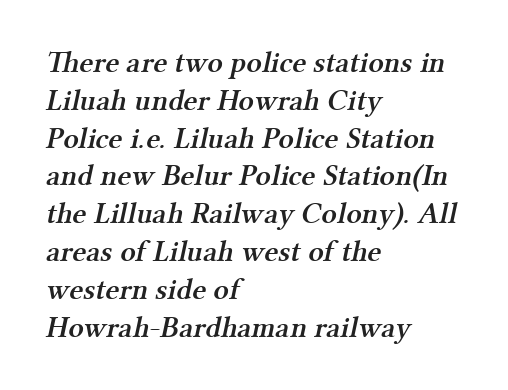
Q: Is the text bold? A: Semi-bold.
Q: Is the typeface a serif or a sans-serif typeface? A: Serif.
Q: Is the text underlined? A: No.
Q: How is the paragraph aligned? A: Left-aligned.
Q: Is the spacing between letters normal or unusually wide? A: Normal.
Q: Is the spacing between lines tight, normal or loose? A: Normal.
Q: Width (condensed, normal, or wide)? A: Normal.
Q: Stroke contrast? A: Medium.
Q: x-height? A: Medium.
Q: Monospaced? A: No.
